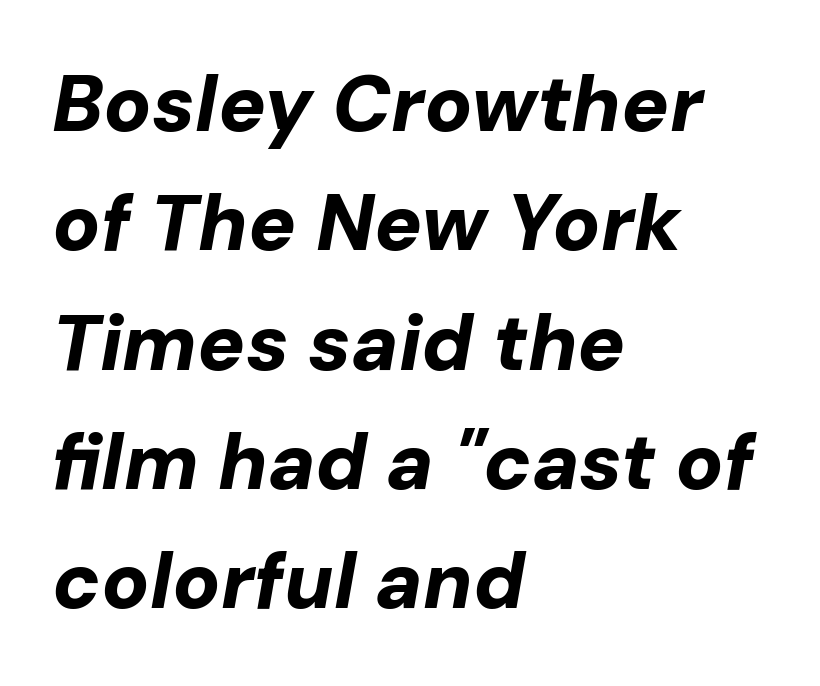
Q: Is the text bold? A: Yes.
Q: Is the text italic (slanted)? A: Yes, it leans right by about 10 degrees.
Q: Is the text underlined? A: No.
Q: How is the paragraph aligned? A: Left-aligned.
Q: Is the spacing between letters normal or unusually wide? A: Normal.
Q: Is the spacing between lines tight, normal or loose? A: Normal.
Q: Width (condensed, normal, or wide)? A: Normal.
Q: Stroke contrast? A: Low.
Q: x-height? A: Medium.
Q: Monospaced? A: No.
